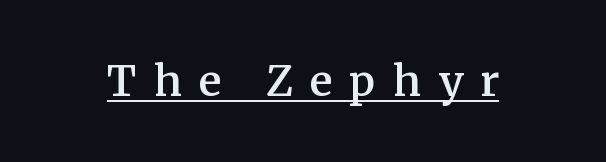
The image shows 42 px semibold serif type, upright; set unusually wide letter spacing (+0.41 em), underlined; medium stroke contrast and a medium x-height.
